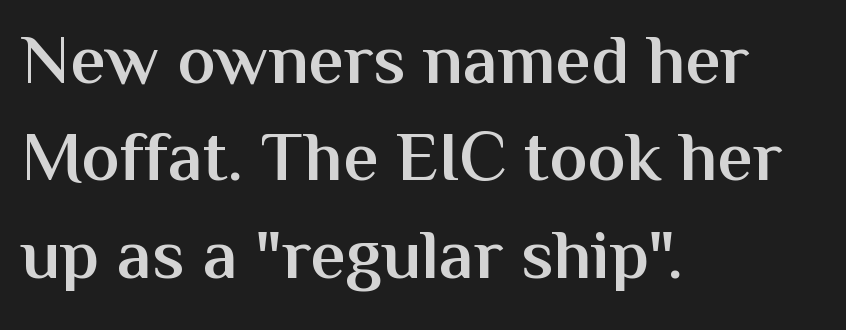
The image shows 71 px semibold sans-serif type, upright; set left-aligned, normal line spacing (1.37x), normal letter spacing, not underlined; medium stroke contrast and a medium x-height.
